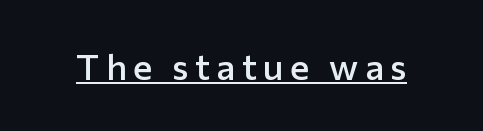
Q: Is the text bold? A: Semi-bold.
Q: Is the text italic (slanted)? A: No, it is upright.
Q: Is the typeface a serif or a sans-serif typeface? A: Sans-serif.
Q: Is the text underlined? A: Yes.
Q: Width (condensed, normal, or wide)? A: Normal.
Q: Stroke contrast? A: Low.
Q: x-height? A: Medium.
Q: Monospaced? A: No.
